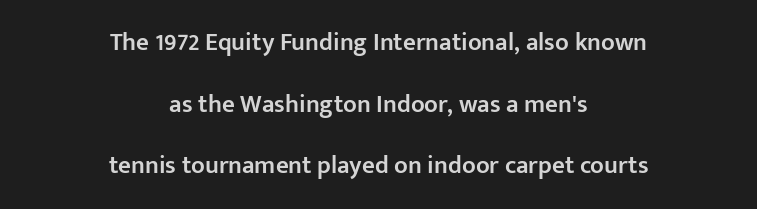
The image shows 25 px text type, upright; set centered, loose line spacing (2.47x), normal letter spacing, not underlined.
